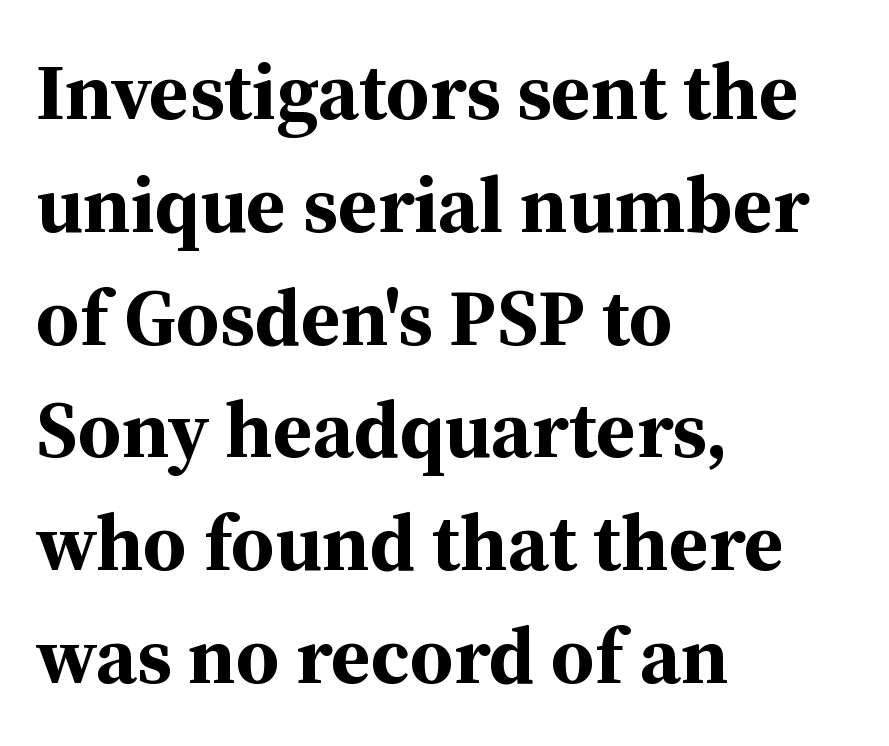
A dark, heavy texture on the line: the type is bold. The gap between lines stays unmarked. Vertical spacing — default. Look at the bottom of the vertical strokes: they flare into serifs here. Caption: standard tracking, unaltered. Quick note: not italic, upright.
